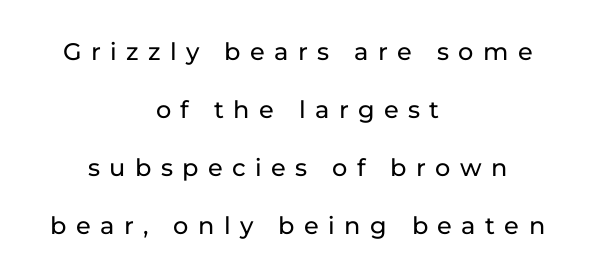
The typography opts for an upright posture over an oblique one. Which margin do the lines hug? Neither — every line sits in the middle. Glance below the letters and you will spot only blank space. Horizontal bands of white between lines are thick stripes. The tracking jumps out immediately: characters are airy and widely separated.
